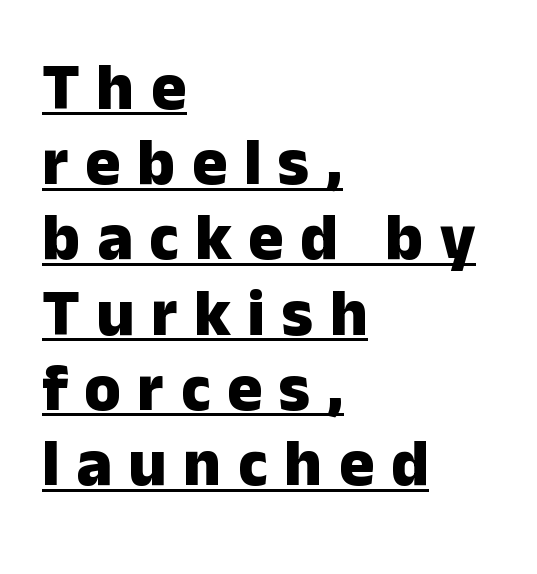
What weight is shown? A full bold with thick strokes. Regarding leading, the lines here are crowded together. Italic? Not at all — the glyphs are vertical. I'd call this a sans setting — the letters go barefoot. This sample has the flowing, uneven cadence of proportional lettering. Is the block centered? No — it sits flush against the left margin.
